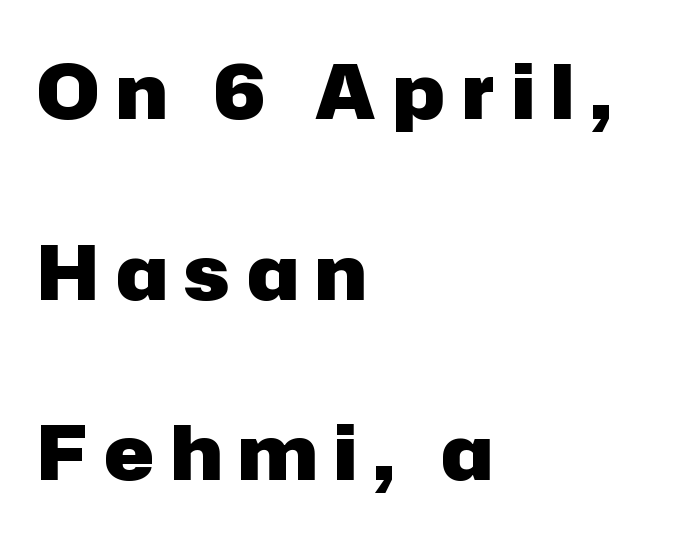
The image shows 75 px heavy sans-serif type, upright; set left-aligned, loose line spacing (2.41x), unusually wide letter spacing (+0.23 em), not underlined; low stroke contrast and a medium x-height.
